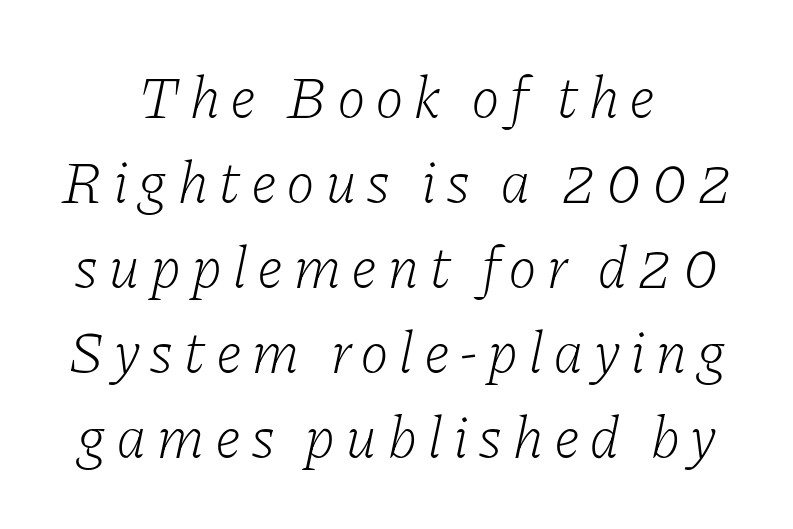
The lines are quadded center. Letters rest on an invisible, unmarked baseline. Letterform terminals end in serifs throughout the passage. Is the stroke heavy? The answer is a plain regular-or-lighter.
